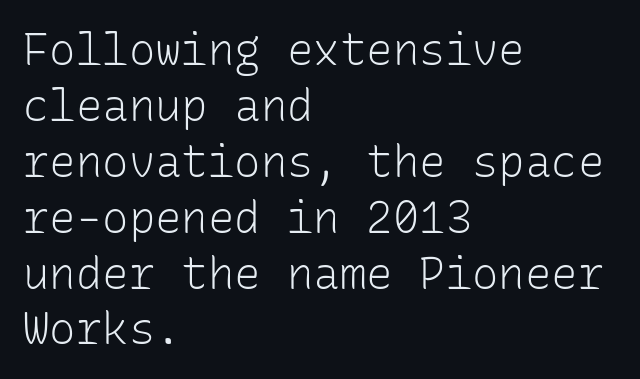
Q: Is the text bold? A: No.
Q: Is the text italic (slanted)? A: No, it is upright.
Q: Is the typeface a serif or a sans-serif typeface? A: Sans-serif.
Q: Is the text underlined? A: No.
Q: How is the paragraph aligned? A: Left-aligned.
Q: Is the spacing between letters normal or unusually wide? A: Normal.
Q: Is the spacing between lines tight, normal or loose? A: Normal.
Q: Width (condensed, normal, or wide)? A: Normal.
Q: Stroke contrast? A: Low.
Q: x-height? A: Medium.
Q: Monospaced? A: Yes.
